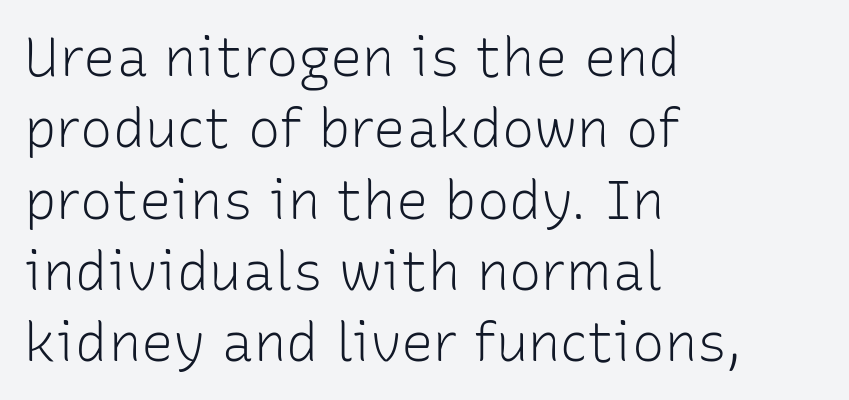
You could not count columns in this text — the font is proportionally spaced. This rendering features lettering with no underline. This is the regular roman posture of the typeface. Are there feet on the stems? There aren't — it's a sans. The line-height multiplier appears to be the usual default.
